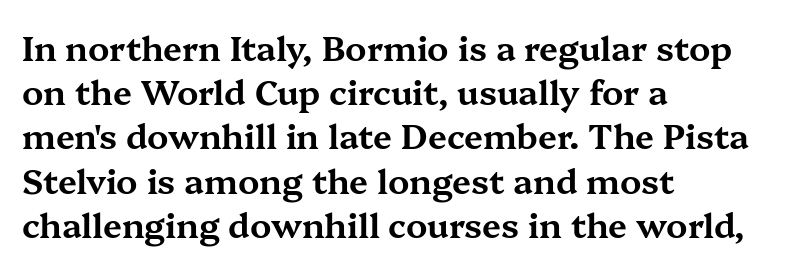
{"serif": "yes", "italic": "no", "width": "wide", "stroke_contrast": "medium", "x_height": "medium", "monospaced": "no", "underline": "no", "align": "left", "line_spacing": "normal", "line_spacing_ratio": 1.3, "letter_spacing": "normal", "letter_spacing_em": 0.0, "glyph_px": 34}
